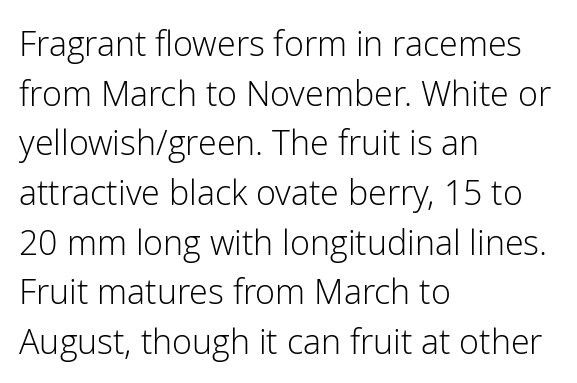
Posture: upright roman. The passage is arranged the way most books set body copy — flush left. A typesetter would label this face a sans. Do the characters align in a grid? No, the font is proportional. The passage shown stacks its lines at a standard gap.
